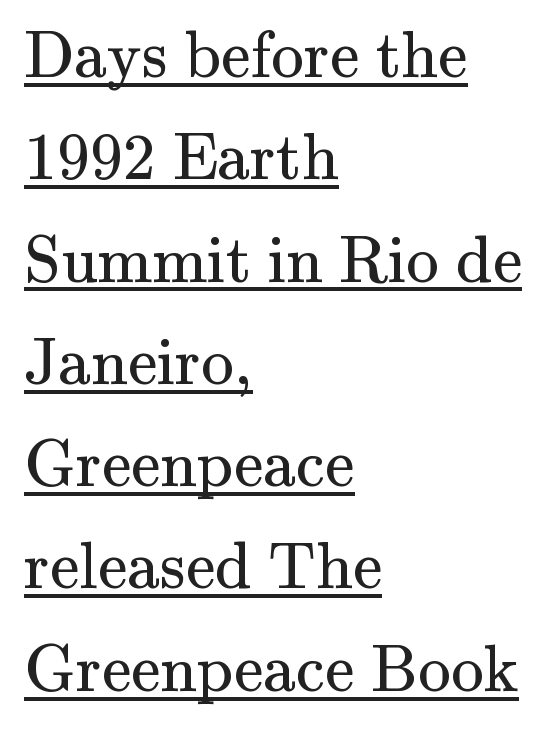
It's the straight-up-and-down kind of type. The paragraph shown leans on its left margin. Each letter keeps its own natural width here, so spacing adapts to shape. The glyphs in this specimen are seriffed. In terms of leading, this rendering sits right in the middle.
